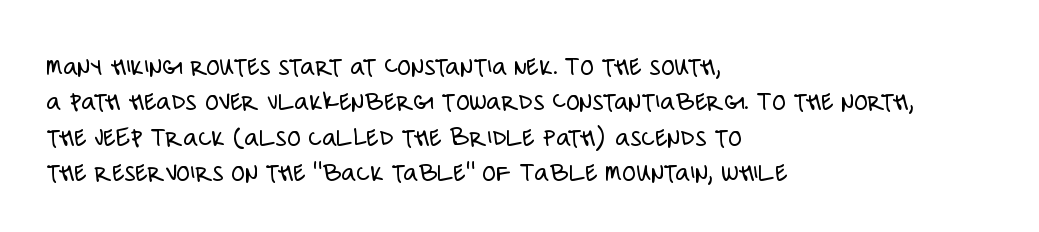
The image shows 28 px light, condensed sans-serif type, upright; set left-aligned, normal line spacing (1.26x), normal letter spacing, not underlined; low stroke contrast and a large x-height.
